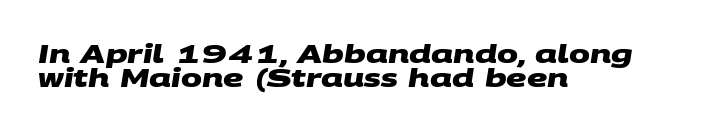
The lines are quadded left. There is no visible air inserted between adjacent glyphs. Line spacing here is tight. Caption: bold face, heavy strokes. Check under the words: just untouched page.
